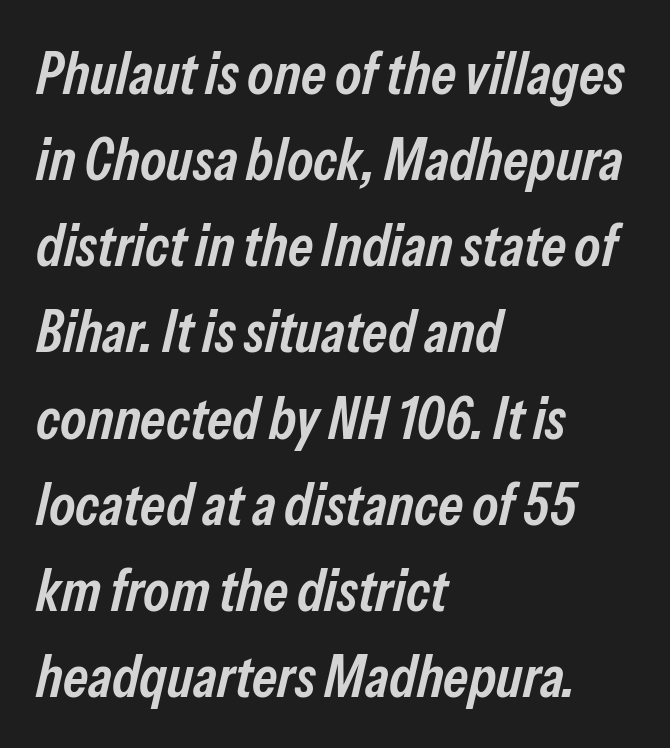
{"italic": "yes", "lean": "right", "slant_degrees": 13, "bold": "semi", "weight": "semibold", "width": "condensed", "stroke_contrast": "low", "x_height": "medium", "monospaced": "no", "underline": "no", "align": "left", "line_spacing": "normal", "line_spacing_ratio": 1.46, "letter_spacing": "normal", "letter_spacing_em": 0.0, "glyph_px": 59}
